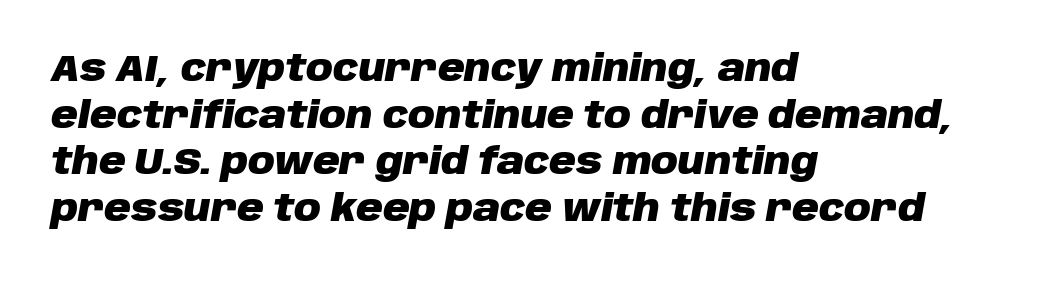
Q: Is the text bold? A: Yes.
Q: Is the text italic (slanted)? A: Yes, it leans right by about 10 degrees.
Q: Is the text underlined? A: No.
Q: How is the paragraph aligned? A: Left-aligned.
Q: Is the spacing between letters normal or unusually wide? A: Normal.
Q: Is the spacing between lines tight, normal or loose? A: Normal.
Q: Width (condensed, normal, or wide)? A: Normal.
Q: Stroke contrast? A: Low.
Q: x-height? A: Large.
Q: Monospaced? A: No.
